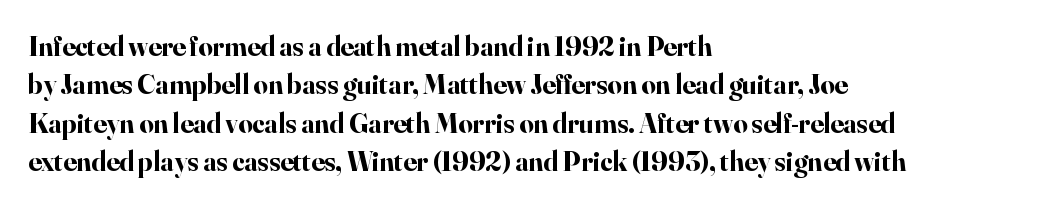
The image shows 28 px bold serif type, upright; set left-aligned, normal line spacing (1.37x), normal letter spacing, not underlined; high stroke contrast and a small x-height.
